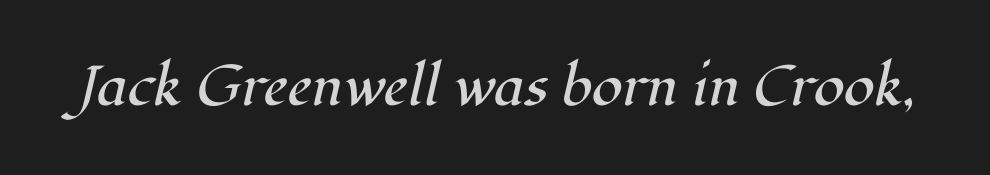
Q: Is the text bold? A: No.
Q: Is the text italic (slanted)? A: Yes, it leans right by about 12 degrees.
Q: Is the typeface a serif or a sans-serif typeface? A: Serif.
Q: Is the text underlined? A: No.
Q: Is the spacing between letters normal or unusually wide? A: Normal.
Q: Width (condensed, normal, or wide)? A: Normal.
Q: Stroke contrast? A: High.
Q: x-height? A: Medium.
Q: Monospaced? A: No.
